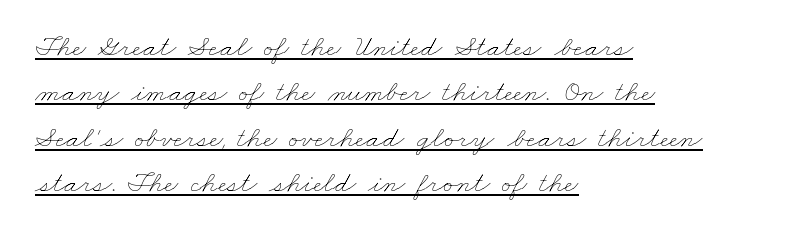
Counters stay open thanks to moderate or lighter strokes. In terms of letterspacing, this is plain default setting. These lines stack with their left ends in a neat column. In terms of leading, this rendering sits right in the middle.
